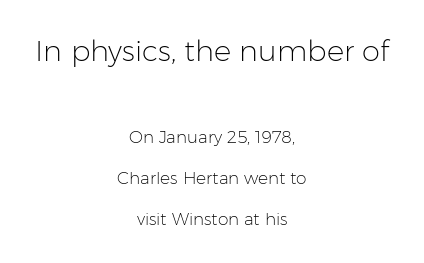
Q: Is the text bold? A: No.
Q: Is the text italic (slanted)? A: No, it is upright.
Q: Is the typeface a serif or a sans-serif typeface? A: Sans-serif.
Q: Is the text underlined? A: No.
Q: How is the paragraph aligned? A: Centered.
Q: Is the spacing between letters normal or unusually wide? A: Normal.
Q: Is the spacing between lines tight, normal or loose? A: Loose.
Q: Which block of text is set in a larger size, the first (top) or the second (bottom)? A: The first (top) one.
Q: Width (condensed, normal, or wide)? A: Normal.
Q: Stroke contrast? A: Low.
Q: x-height? A: Medium.
Q: Monospaced? A: No.
